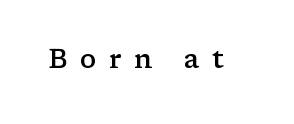
The image shows 27 px text type, upright; set unusually wide letter spacing (+0.46 em), not underlined.
